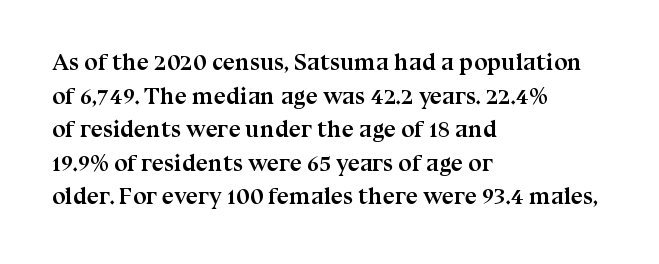
Q: Is the text bold? A: Yes.
Q: Is the text italic (slanted)? A: No, it is upright.
Q: Is the text underlined? A: No.
Q: How is the paragraph aligned? A: Left-aligned.
Q: Is the spacing between letters normal or unusually wide? A: Normal.
Q: Is the spacing between lines tight, normal or loose? A: Normal.
